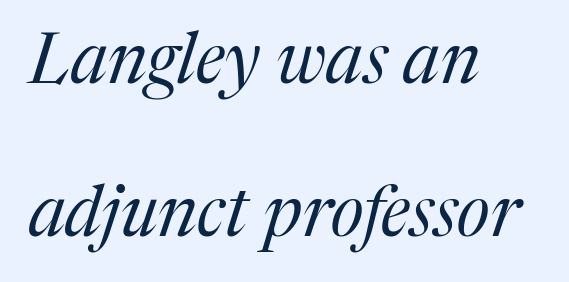
Compared with a typical body face, this is equally light or lighter still. Characters are canted at an angle relative to the baseline's perpendicular. Descender tails drop into unmarked territory. The text was rendered using a seriffed face with decorative stroke endings.
